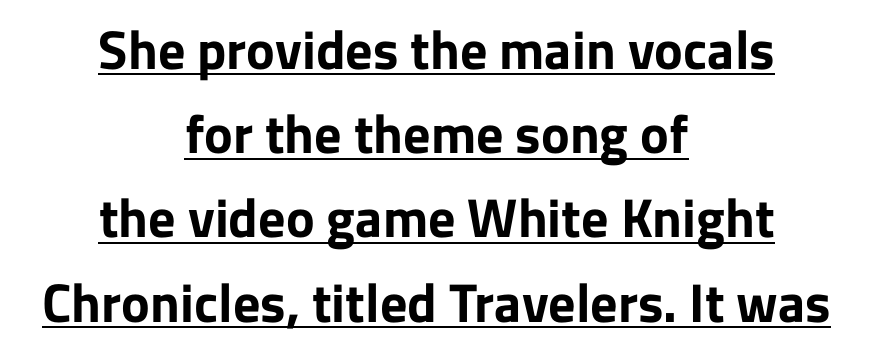
{"serif": "no", "italic": "no", "bold": "yes", "weight": "bold", "width": "normal", "stroke_contrast": "low", "x_height": "medium", "monospaced": "no", "underline": "yes", "align": "center", "line_spacing": "normal", "line_spacing_ratio": 1.56, "letter_spacing": "normal", "letter_spacing_em": 0.0, "glyph_px": 54}
